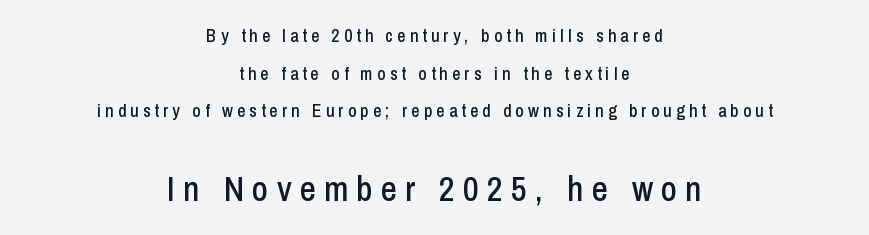
{"serif": "no", "italic": "no", "width": "condensed", "stroke_contrast": "low", "x_height": "medium", "monospaced": "no", "underline": "no", "align": "center", "line_spacing": "loose", "line_spacing_ratio": 2.09, "letter_spacing": "wide", "letter_spacing_em": 0.23, "larger_block": "second", "size_ratio": 1.94, "glyph_px": 35}
